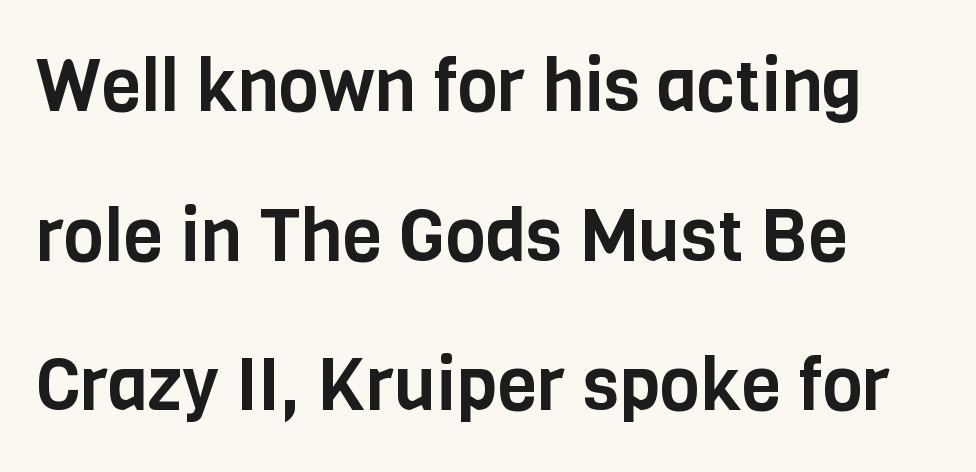
Is there much room between lines? Yes — plenty of vertical air separates them. Unmarked baselines from the first word to the last. Character widths vary here, with narrow letters taking less room than wide ones. This rendering uses left alignment, leaving the right contour irregular.
